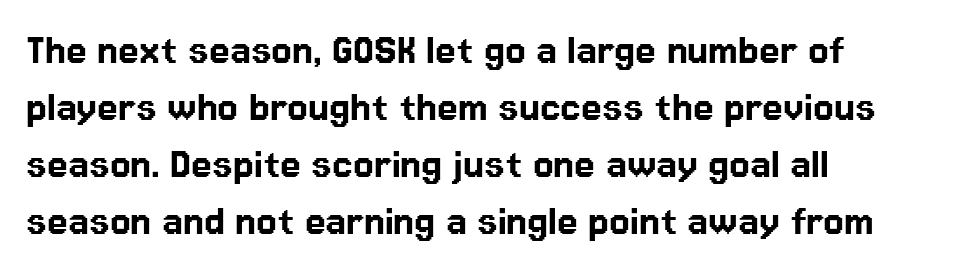
Q: Is the text italic (slanted)? A: No, it is upright.
Q: Is the typeface a serif or a sans-serif typeface? A: Sans-serif.
Q: Is the text underlined? A: No.
Q: How is the paragraph aligned? A: Left-aligned.
Q: Is the spacing between letters normal or unusually wide? A: Normal.
Q: Width (condensed, normal, or wide)? A: Normal.
Q: Stroke contrast? A: Low.
Q: x-height? A: Medium.
Q: Monospaced? A: No.
